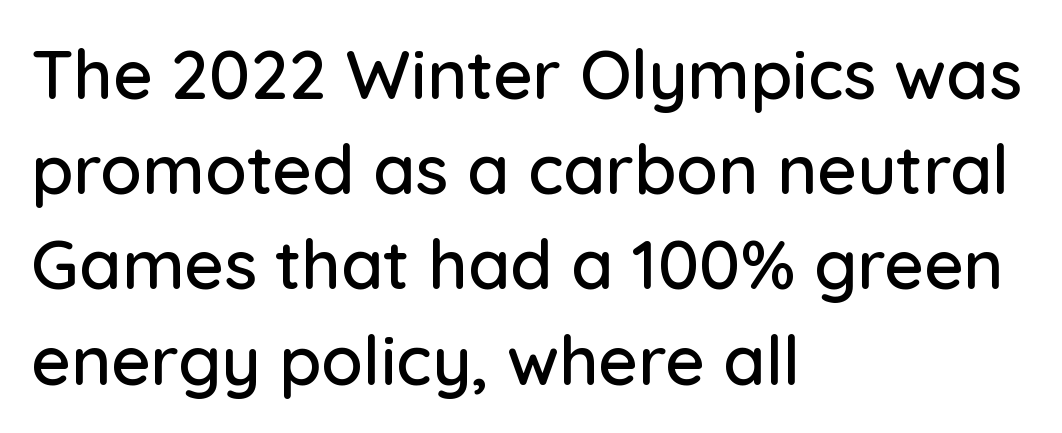
{"serif": "no", "italic": "no", "width": "normal", "stroke_contrast": "low", "x_height": "medium", "monospaced": "no", "underline": "no", "align": "left", "line_spacing": "normal", "line_spacing_ratio": 1.4, "letter_spacing": "normal", "letter_spacing_em": 0.0, "glyph_px": 68}
